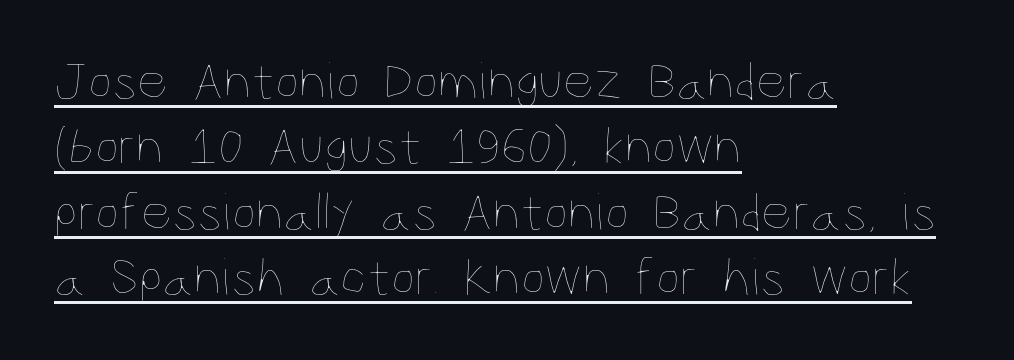
The image shows 54 px thin, condensed type, upright; set left-aligned, line spacing 1.21x, normal letter spacing, underlined; low stroke contrast and a large x-height.
